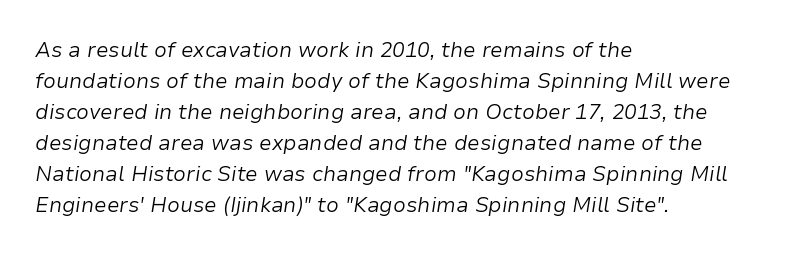
Q: Is the text bold? A: No.
Q: Is the text italic (slanted)? A: Yes, it leans right by about 9 degrees.
Q: Is the text underlined? A: No.
Q: How is the paragraph aligned? A: Left-aligned.
Q: Is the spacing between letters normal or unusually wide? A: Normal.
Q: Is the spacing between lines tight, normal or loose? A: Normal.
